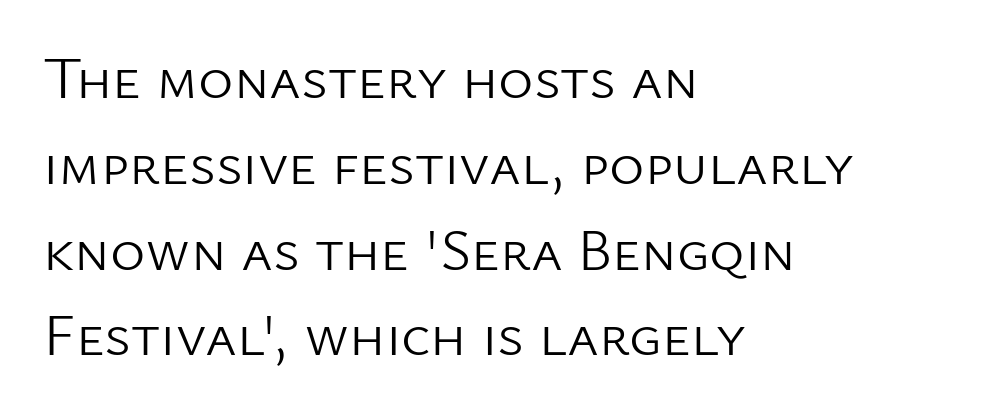
Q: Is the text bold? A: No.
Q: Is the text italic (slanted)? A: No, it is upright.
Q: Is the typeface a serif or a sans-serif typeface? A: Sans-serif.
Q: Is the text underlined? A: No.
Q: How is the paragraph aligned? A: Left-aligned.
Q: Is the spacing between letters normal or unusually wide? A: Normal.
Q: Is the spacing between lines tight, normal or loose? A: Normal.
Q: Width (condensed, normal, or wide)? A: Normal.
Q: Stroke contrast? A: Low.
Q: x-height? A: Medium.
Q: Monospaced? A: No.
